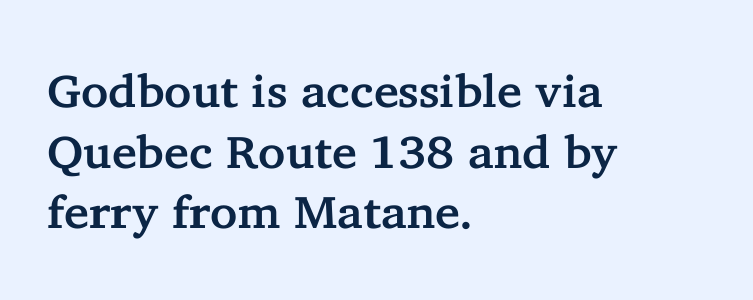
Q: Is the text italic (slanted)? A: No, it is upright.
Q: Is the typeface a serif or a sans-serif typeface? A: Serif.
Q: Is the text underlined? A: No.
Q: How is the paragraph aligned? A: Left-aligned.
Q: Is the spacing between letters normal or unusually wide? A: Normal.
Q: Is the spacing between lines tight, normal or loose? A: Normal.
Q: Width (condensed, normal, or wide)? A: Normal.
Q: Stroke contrast? A: Low.
Q: x-height? A: Medium.
Q: Monospaced? A: No.
